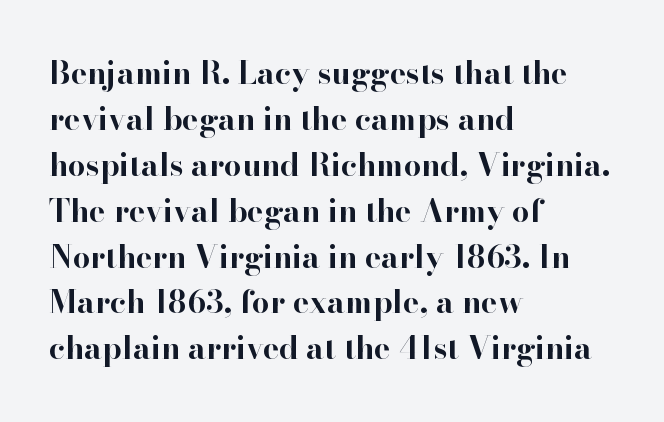
Q: Is the text bold? A: Yes.
Q: Is the text italic (slanted)? A: No, it is upright.
Q: Is the typeface a serif or a sans-serif typeface? A: Serif.
Q: Is the text underlined? A: No.
Q: How is the paragraph aligned? A: Left-aligned.
Q: Is the spacing between letters normal or unusually wide? A: Normal.
Q: Is the spacing between lines tight, normal or loose? A: Normal.
Q: Width (condensed, normal, or wide)? A: Normal.
Q: Stroke contrast? A: High.
Q: x-height? A: Small.
Q: Monospaced? A: No.
